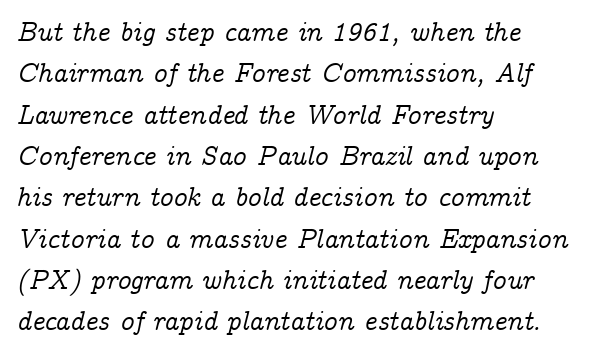
Q: Is the text italic (slanted)? A: Yes, it leans right by about 14 degrees.
Q: Is the text underlined? A: No.
Q: How is the paragraph aligned? A: Left-aligned.
Q: Is the spacing between letters normal or unusually wide? A: Normal.
Q: Is the spacing between lines tight, normal or loose? A: Normal.
